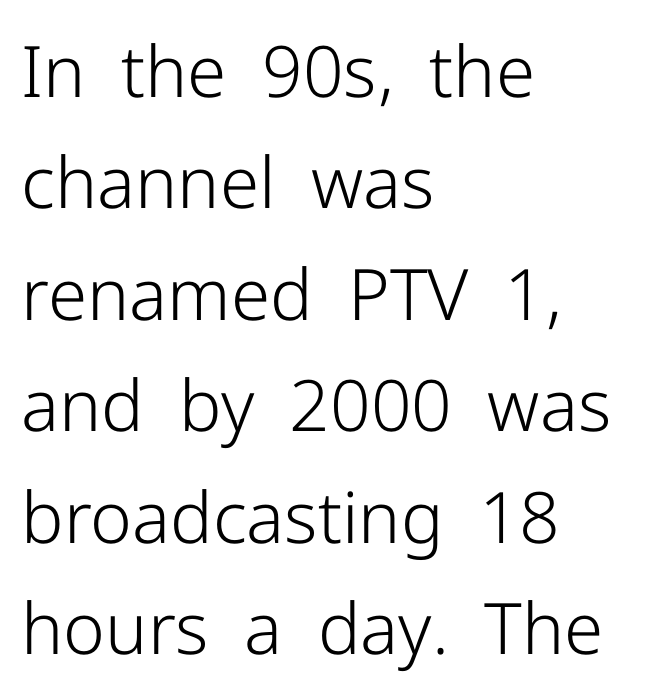
{"serif": "no", "italic": "no", "bold": "no", "weight": "light", "width": "normal", "stroke_contrast": "low", "x_height": "medium", "monospaced": "no", "underline": "no", "align": "left", "line_spacing": "normal", "line_spacing_ratio": 1.57, "letter_spacing": "normal", "letter_spacing_em": 0.0, "glyph_px": 71}
